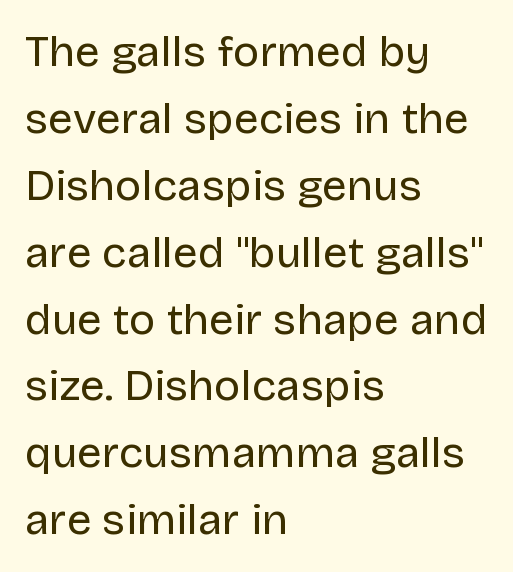
Italic: no, the glyphs are upright roman. Stem width sits at or under what a default text font uses. What stands out about the letter spacing? Nothing — it is the standard amount. Spacing verdict: proportional, widths tailored to each character. Look at the bottom of the vertical strokes: they stop flat, with no serifs.
